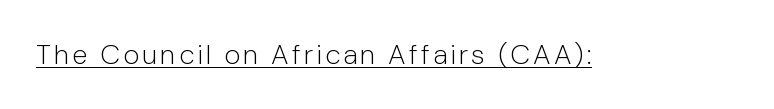
{"serif": "no", "italic": "no", "bold": "no", "weight": "light", "width": "normal", "stroke_contrast": "low", "x_height": "medium", "monospaced": "no", "underline": "yes", "glyph_px": 28}
